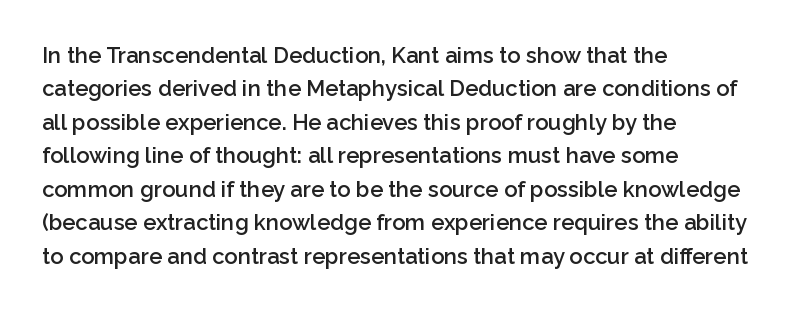
Q: Is the text bold? A: Semi-bold.
Q: Is the text italic (slanted)? A: No, it is upright.
Q: Is the text underlined? A: No.
Q: How is the paragraph aligned? A: Left-aligned.
Q: Is the spacing between letters normal or unusually wide? A: Normal.
Q: Is the spacing between lines tight, normal or loose? A: Normal.
